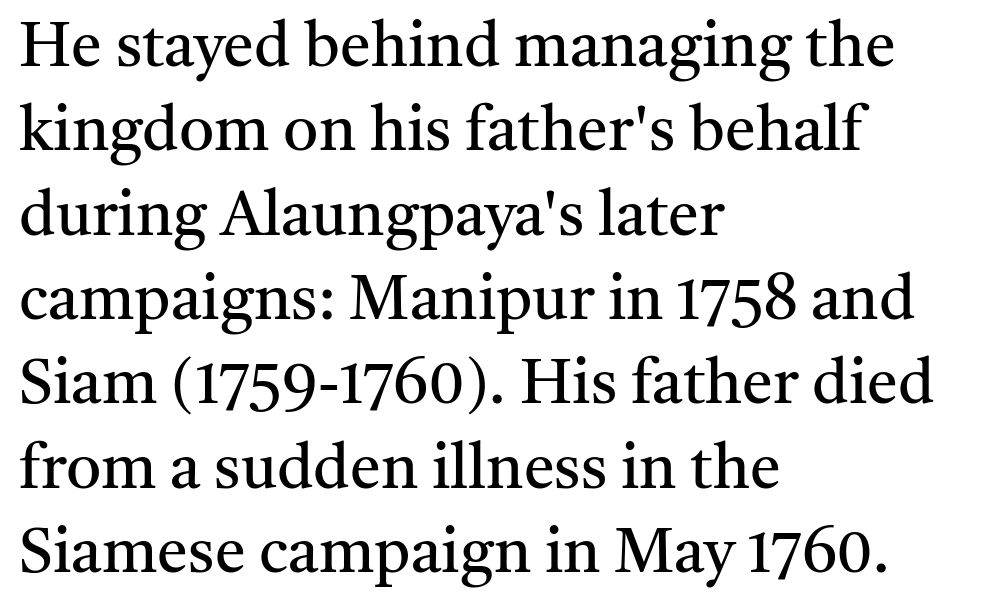
Q: Is the text bold? A: No.
Q: Is the text italic (slanted)? A: No, it is upright.
Q: Is the typeface a serif or a sans-serif typeface? A: Serif.
Q: Is the text underlined? A: No.
Q: How is the paragraph aligned? A: Left-aligned.
Q: Is the spacing between letters normal or unusually wide? A: Normal.
Q: Is the spacing between lines tight, normal or loose? A: Normal.
Q: Width (condensed, normal, or wide)? A: Normal.
Q: Stroke contrast? A: Medium.
Q: x-height? A: Medium.
Q: Monospaced? A: No.
